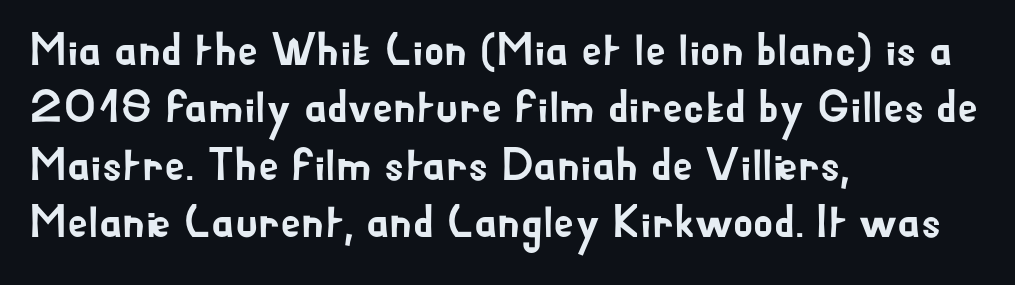
The image shows 46 px sans-serif type, upright; set left-aligned, normal line spacing (1.25x), normal letter spacing, not underlined; low stroke contrast and a small x-height.
